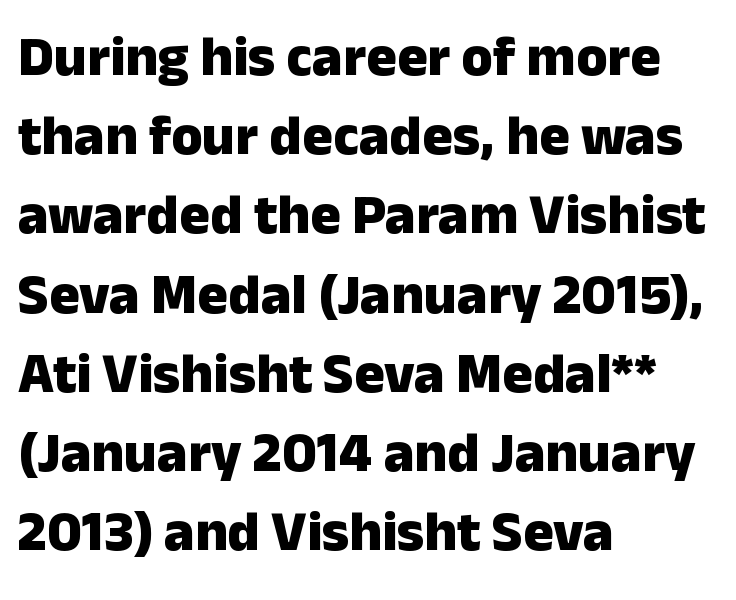
Inter-character spacing is left at the font's built-in metrics. The letters advance in unequal steps, a hallmark of proportional type. If you measured baseline to baseline, you'd find a middling distance. Where is the straight margin? On the left.
